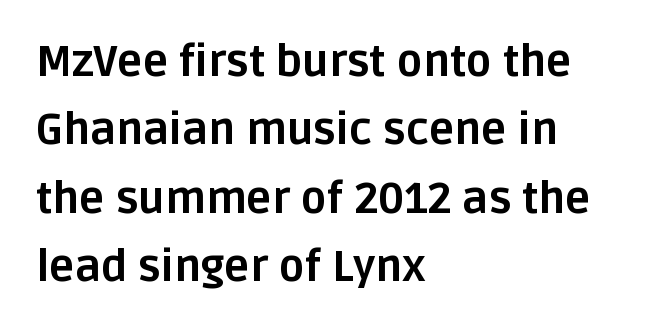
{"serif": "no", "italic": "no", "bold": "yes", "weight": "bold", "width": "normal", "stroke_contrast": "low", "x_height": "large", "monospaced": "no", "underline": "no", "align": "left", "line_spacing": "normal", "line_spacing_ratio": 1.59, "letter_spacing": "normal", "letter_spacing_em": 0.0, "glyph_px": 43}
